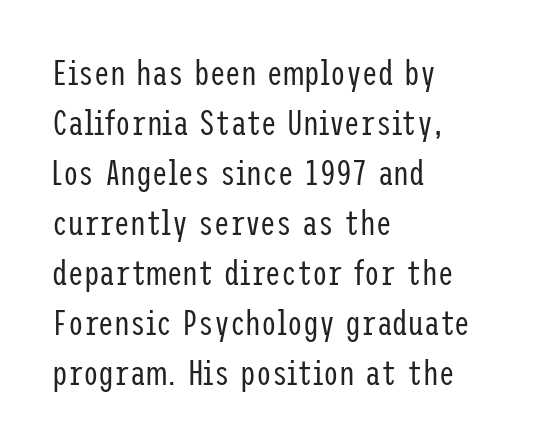
Baseline-to-baseline distance is the conventional proportion of letter height. Has an underline been added? It has not. The face looks like a standard text weight, possibly lighter. This sample uses plain, unmodified letter spacing. Look at the bottom of the vertical strokes: they stop flat, with no serifs.
